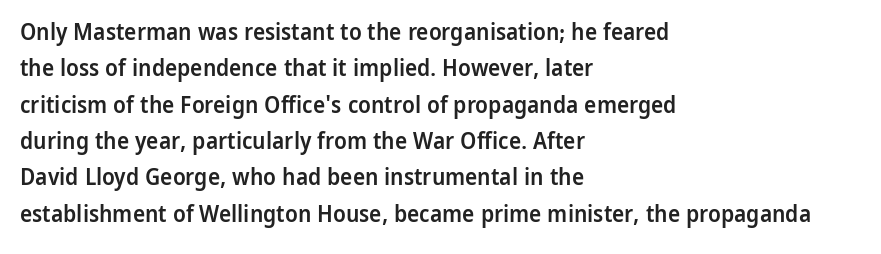
{"italic": "no", "bold": "semi", "underline": "no", "align": "left", "line_spacing": "normal", "line_spacing_ratio": 1.58, "letter_spacing": "normal", "letter_spacing_em": 0.0, "glyph_px": 23}
